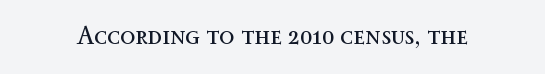
{"italic": "no", "bold": "no", "underline": "no", "letter_spacing": "normal", "letter_spacing_em": 0.0, "glyph_px": 25}
